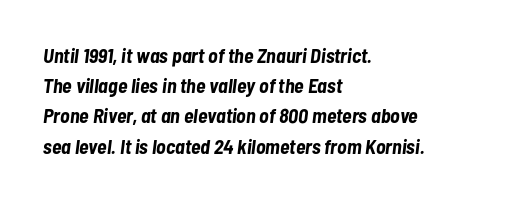
{"italic": "yes", "lean": "right", "slant_degrees": 7, "bold": "yes", "underline": "no", "align": "left", "line_spacing": "normal", "line_spacing_ratio": 1.51, "letter_spacing": "normal", "letter_spacing_em": 0.0, "glyph_px": 20}
